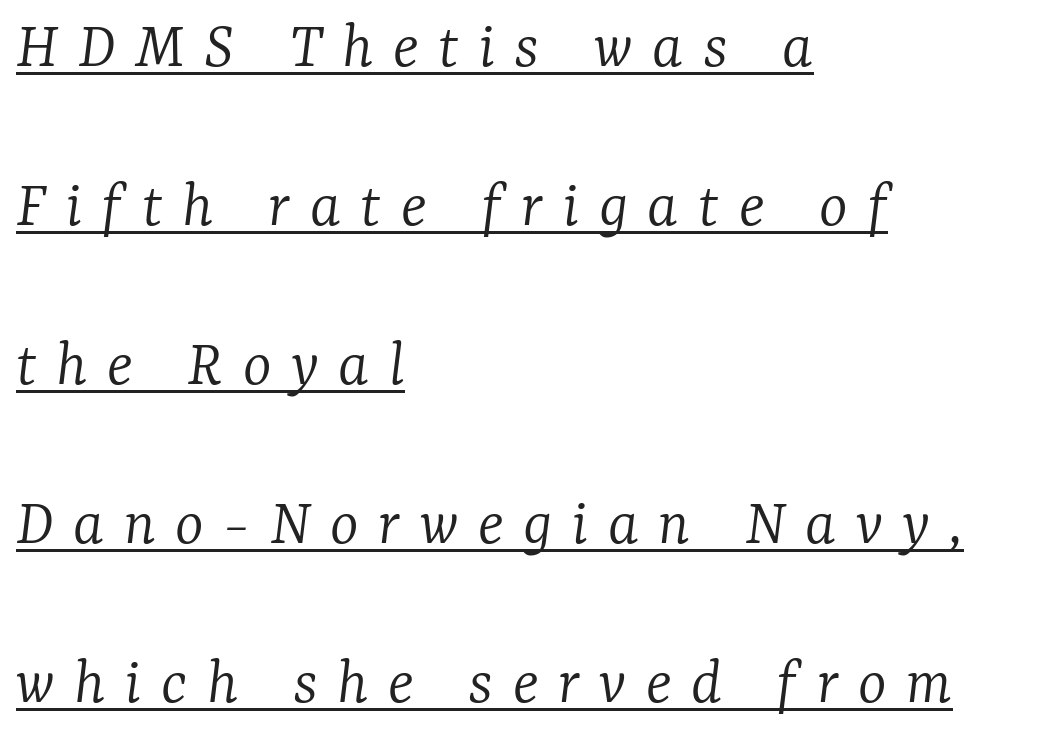
Compared with ordinary roman type, these characters are visibly tilted. The lettering is marked with a stroke running underneath it. The lines in this sample share a left origin and differ only in where they stop. How would I describe the line gaps? Wide and relaxed. Stroke mass is kept to a normal reading level or below. The typeface chosen for these lines features serifs.
